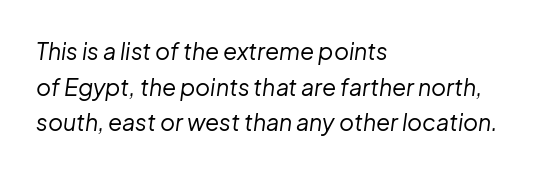
Q: Is the text bold? A: No.
Q: Is the text italic (slanted)? A: Yes, it leans right by about 8 degrees.
Q: Is the text underlined? A: No.
Q: How is the paragraph aligned? A: Left-aligned.
Q: Is the spacing between letters normal or unusually wide? A: Normal.
Q: Is the spacing between lines tight, normal or loose? A: Normal.
